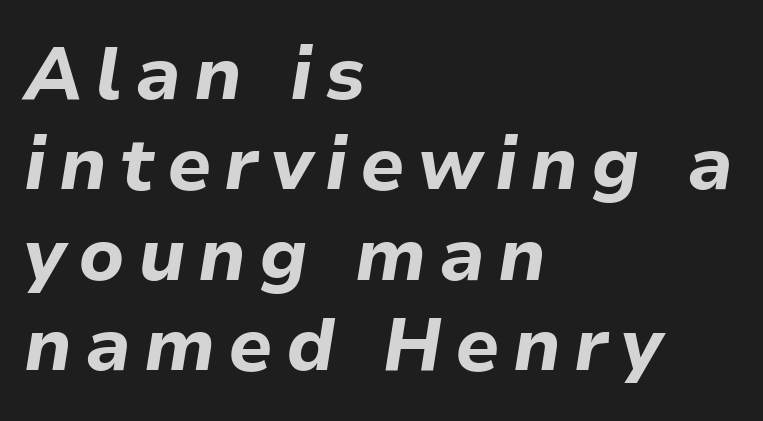
The image shows 74 px bold type, italic (leaning right); set left-aligned, line spacing 1.22x, not underlined; low stroke contrast and a medium x-height.
